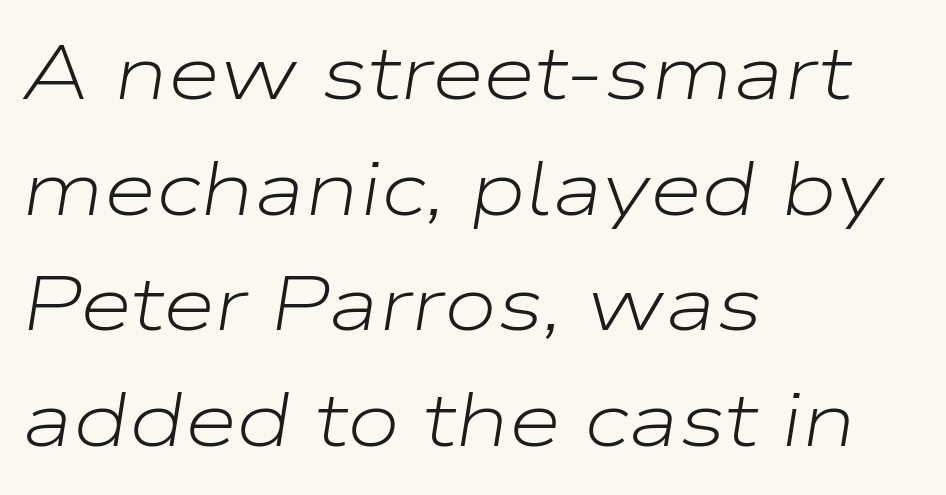
The face used here has a pronounced slope to its letters. A typesetter would call this zero additional tracking. Line starts are locked; line ends wander. Heft: none added — not bold.
